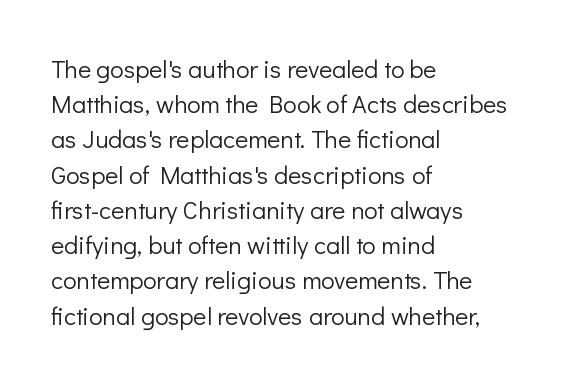
Weight: not bold — regular or lighter. Summary of vertical rhythm: regular, with standard interline spacing. Italic? Not at all — the glyphs are vertical. Words appear dense and cohesive because spacing is normal. Glance below the letters and you will spot only blank space.
